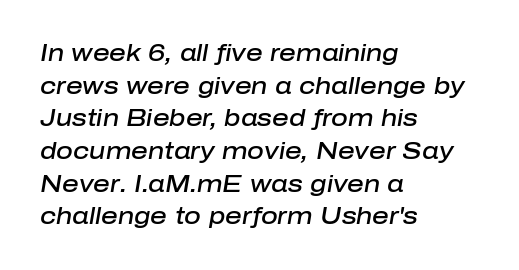
The image shows 23 px text type, italic (leaning right); set left-aligned, normal line spacing (1.42x), normal letter spacing, not underlined.
